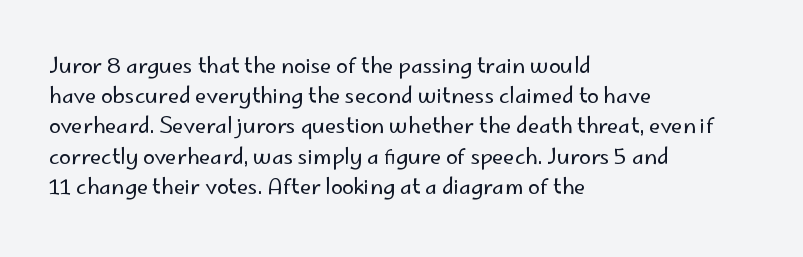
Regarding leading, the lines here are spaced in the standard way. Underline: absent. A classic flush-left, rag-right setting is used for this passage. Every character sits straight up, as roman type does.
